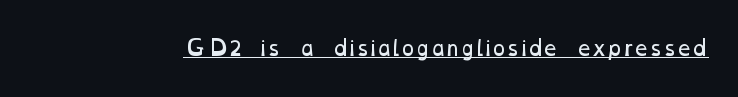
Q: Is the text bold? A: No.
Q: Is the text underlined? A: Yes.
Q: Is the spacing between letters normal or unusually wide? A: Normal.
